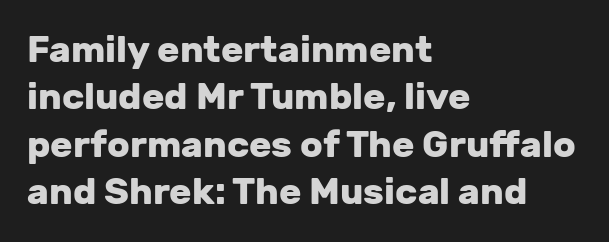
Q: Is the text bold? A: Yes.
Q: Is the text italic (slanted)? A: No, it is upright.
Q: Is the typeface a serif or a sans-serif typeface? A: Sans-serif.
Q: Is the text underlined? A: No.
Q: How is the paragraph aligned? A: Left-aligned.
Q: Is the spacing between letters normal or unusually wide? A: Normal.
Q: Is the spacing between lines tight, normal or loose? A: Normal.
Q: Width (condensed, normal, or wide)? A: Normal.
Q: Stroke contrast? A: Low.
Q: x-height? A: Medium.
Q: Monospaced? A: No.
